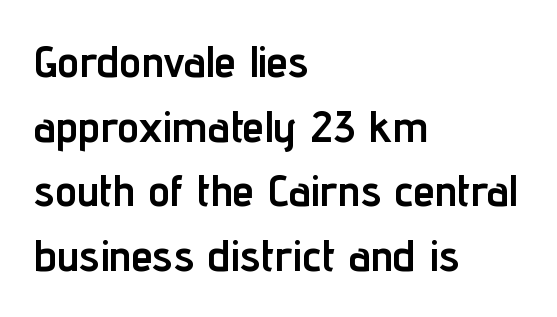
The foot of each line stays bare and open. You'd pick this weight for a headline — it's a proper bold. Do the characters align in a grid? No, the font is proportional. Is there much room between lines? A standard amount, neither cramped nor airy.
